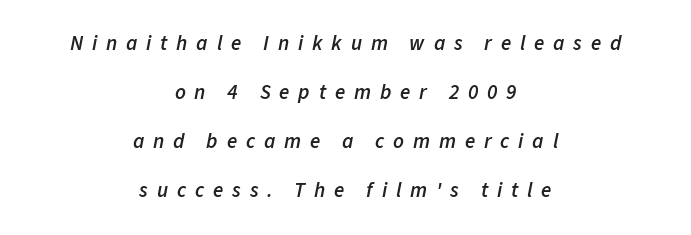
The specimen reads as italic at a glance. How are the letters spaced? Widely, with obvious added tracking. The space directly below the letters is spotless. Teacher's note: observe the equal gaps on both sides — that is centered alignment.
